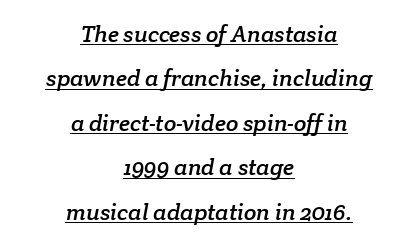
Q: Is the text underlined? A: Yes.
Q: How is the paragraph aligned? A: Centered.
Q: Is the spacing between letters normal or unusually wide? A: Normal.
Q: Is the spacing between lines tight, normal or loose? A: Loose.
